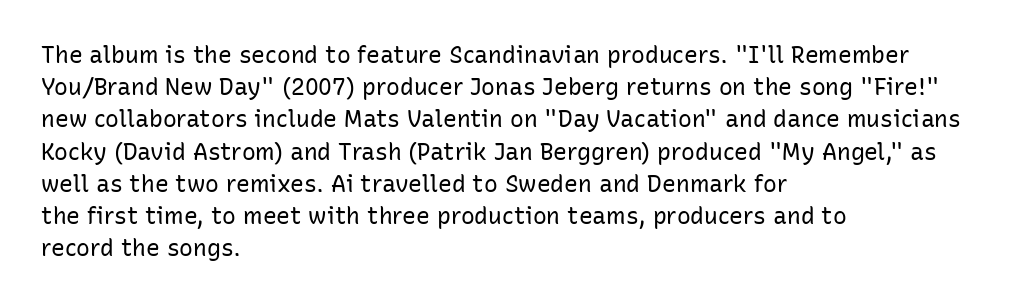
{"italic": "no", "bold": "no", "underline": "no", "align": "left", "line_spacing": "normal", "line_spacing_ratio": 1.4, "letter_spacing": "normal", "letter_spacing_em": 0.0, "glyph_px": 23}
